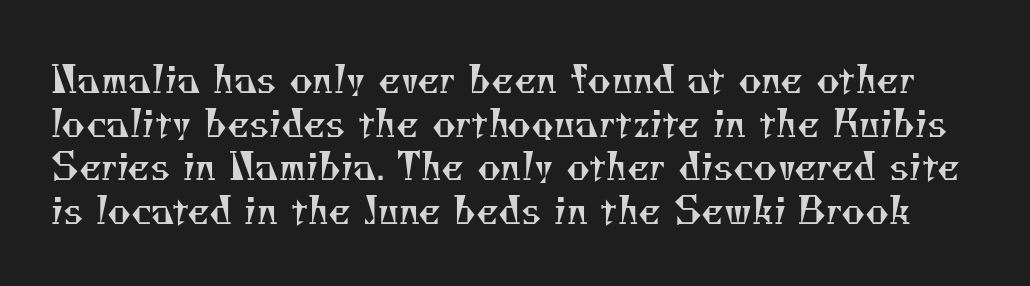
The words here are not underlined. You could not count columns in this text — the font is proportionally spaced. Does the type have serifs? Yes, each stem ends in a small foot. Weight: regular or lighter.
